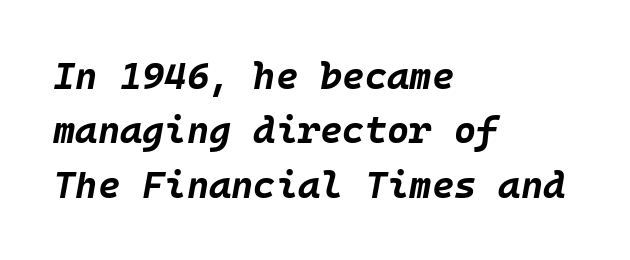
The image shows 38 px bold type, italic (leaning right); set left-aligned, normal line spacing (1.43x), normal letter spacing, not underlined; low stroke contrast and a large x-height.
